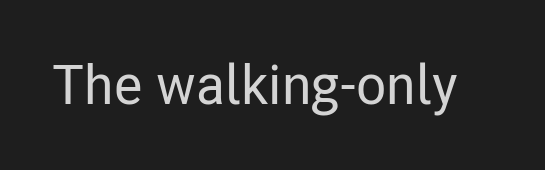
Q: Is the text italic (slanted)? A: No, it is upright.
Q: Is the typeface a serif or a sans-serif typeface? A: Sans-serif.
Q: Is the text underlined? A: No.
Q: Is the spacing between letters normal or unusually wide? A: Normal.
Q: Width (condensed, normal, or wide)? A: Condensed.
Q: Stroke contrast? A: Low.
Q: x-height? A: Medium.
Q: Monospaced? A: No.
